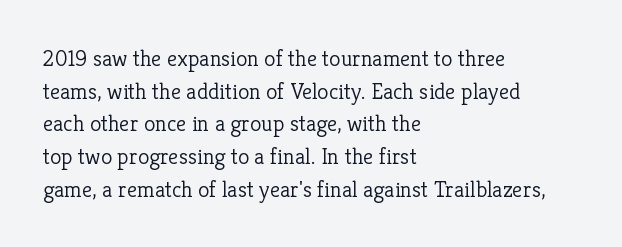
Characters follow at the spacing the type designer built in. The letterforms sit at book weight or below. Rendered with straight, roman letterforms. The rows are spaced the way most documents space them. The strip under each line holds only bare page.
